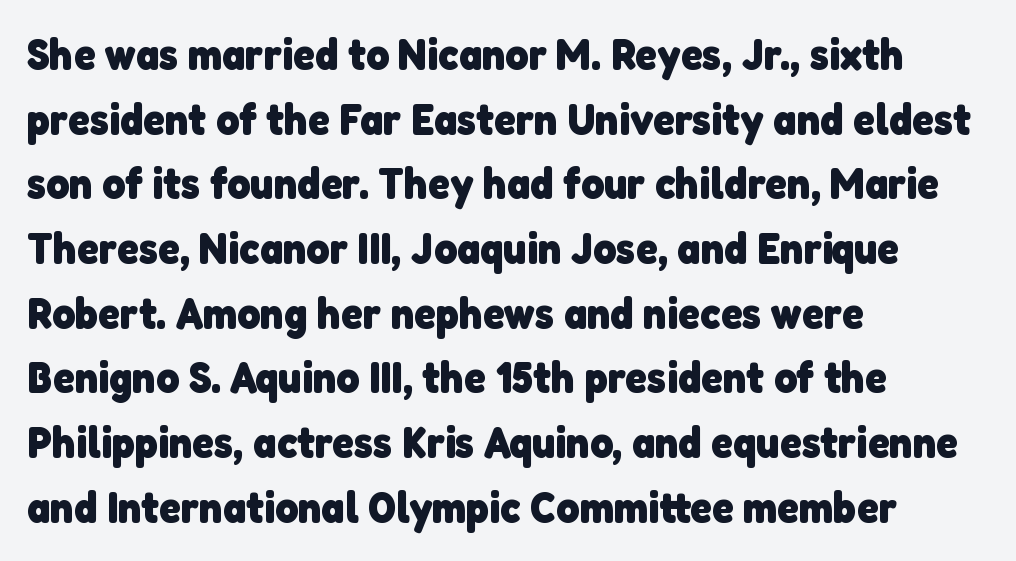
Students, observe: this is what conventionally led text looks like. Each word holds together tightly as a unit, with standard inter-letter gaps. The lines in this sample share a left origin and differ only in where they stop. I'd describe the lettering as bold — thick and assertive. Classification — sans serif.
